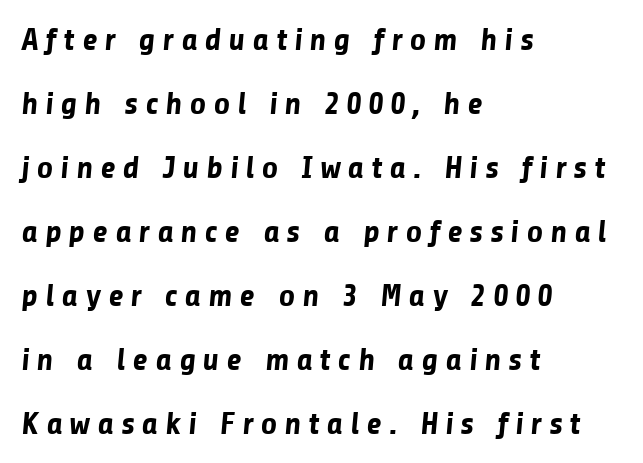
Q: Is the text bold? A: Yes.
Q: Is the typeface a serif or a sans-serif typeface? A: Sans-serif.
Q: Is the text underlined? A: No.
Q: How is the paragraph aligned? A: Left-aligned.
Q: Is the spacing between letters normal or unusually wide? A: Unusually wide.
Q: Is the spacing between lines tight, normal or loose? A: Loose.
Q: Width (condensed, normal, or wide)? A: Normal.
Q: Stroke contrast? A: Low.
Q: x-height? A: Medium.
Q: Monospaced? A: No.
